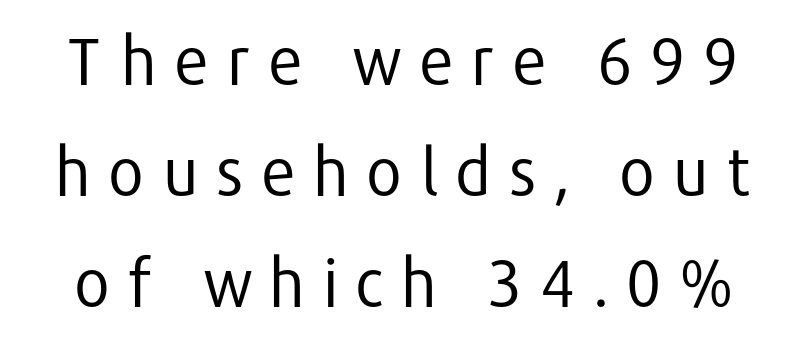
The face looks like a standard text weight, possibly lighter. The rendering uses natural spacing where letterforms have individual widths. The gap between lines stays unmarked. Style check: upright.
